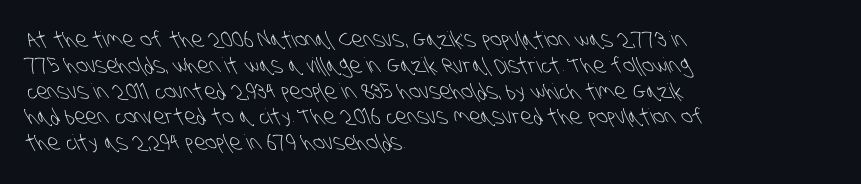
Q: Is the text bold? A: No.
Q: Is the text underlined? A: No.
Q: How is the paragraph aligned? A: Left-aligned.
Q: Is the spacing between letters normal or unusually wide? A: Normal.
